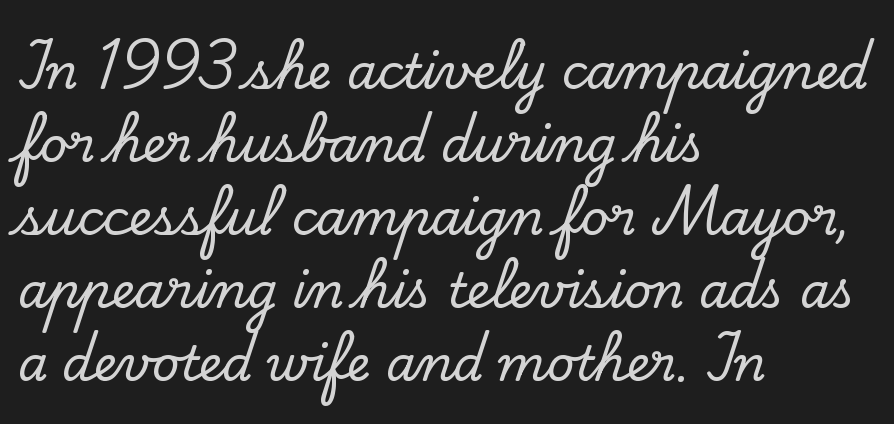
The image shows 48 px serif type; set left-aligned, normal line spacing (1.52x), normal letter spacing, not underlined; low stroke contrast and a small x-height.
